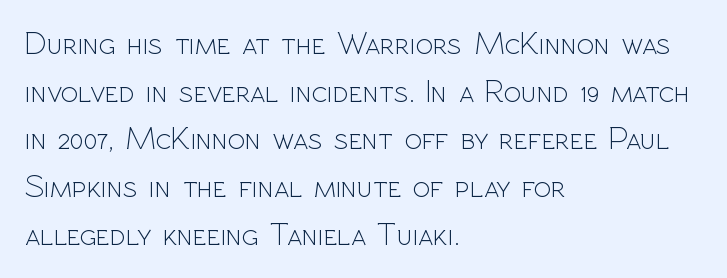
Q: Is the text bold? A: No.
Q: Is the text italic (slanted)? A: No, it is upright.
Q: Is the typeface a serif or a sans-serif typeface? A: Sans-serif.
Q: Is the text underlined? A: No.
Q: How is the paragraph aligned? A: Left-aligned.
Q: Is the spacing between letters normal or unusually wide? A: Normal.
Q: Is the spacing between lines tight, normal or loose? A: Normal.
Q: Width (condensed, normal, or wide)? A: Normal.
Q: x-height? A: Medium.
Q: Monospaced? A: No.
